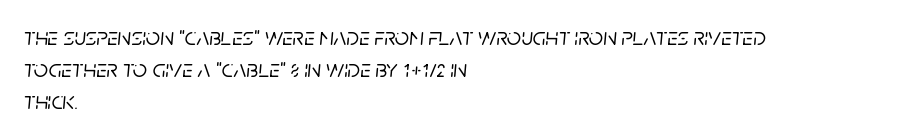
The image shows 25 px text type, italic (leaning right); set left-aligned, normal line spacing (1.29x), normal letter spacing, not underlined.
